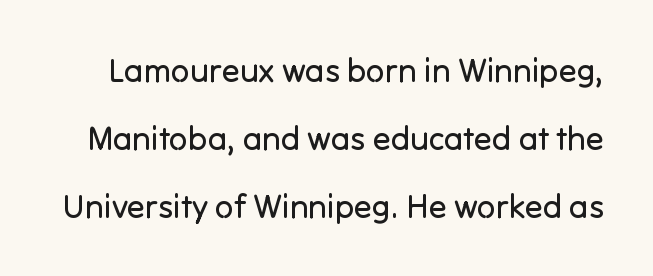
Q: Is the text bold? A: No.
Q: Is the text italic (slanted)? A: No, it is upright.
Q: Is the typeface a serif or a sans-serif typeface? A: Sans-serif.
Q: Is the text underlined? A: No.
Q: Is the spacing between letters normal or unusually wide? A: Normal.
Q: Is the spacing between lines tight, normal or loose? A: Loose.
Q: Width (condensed, normal, or wide)? A: Normal.
Q: Stroke contrast? A: Low.
Q: x-height? A: Medium.
Q: Monospaced? A: No.
